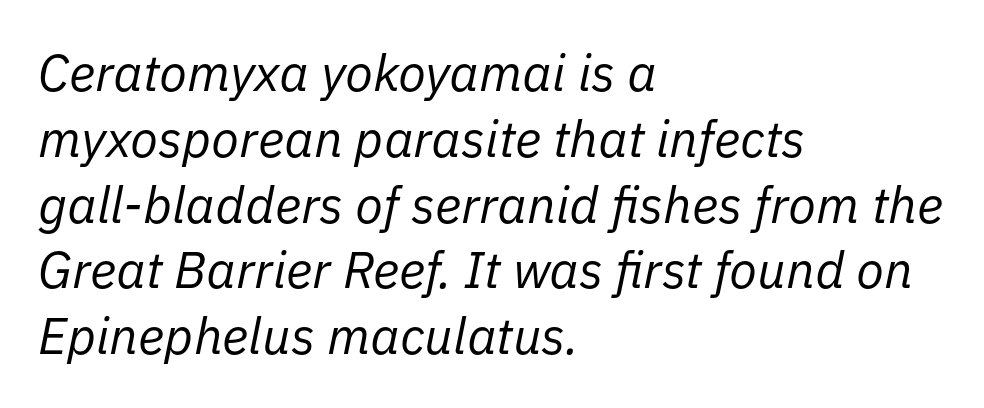
This sample has the flowing, uneven cadence of proportional lettering. There is no visible air inserted between adjacent glyphs. Line beginnings align vertically; line endings do not. Designer's note — italics engaged.
